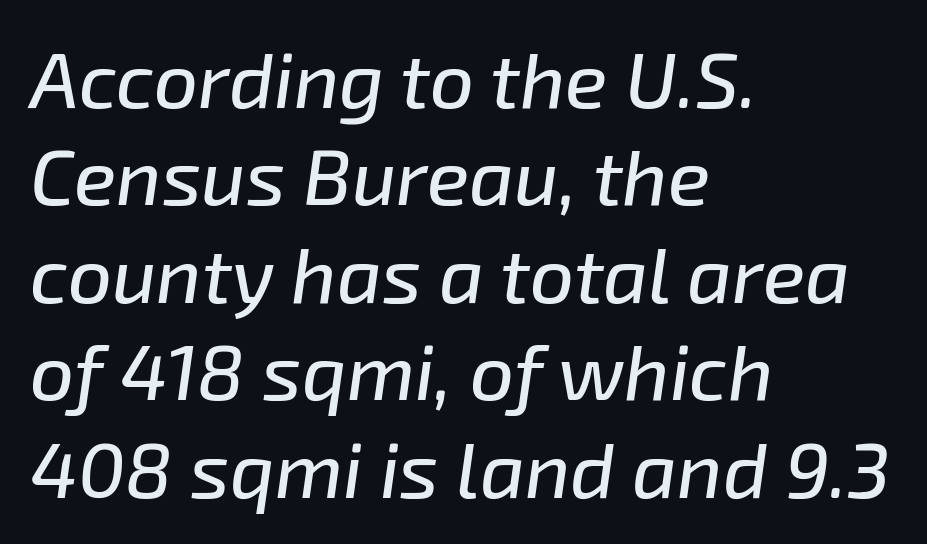
Look at the tracking — it's just the regular setting, nothing added. Characters are canted at an angle relative to the baseline's perpendicular. Spacing verdict: proportional, widths tailored to each character. Plain, unruled lines of type. Line beginnings align vertically; line endings do not.
